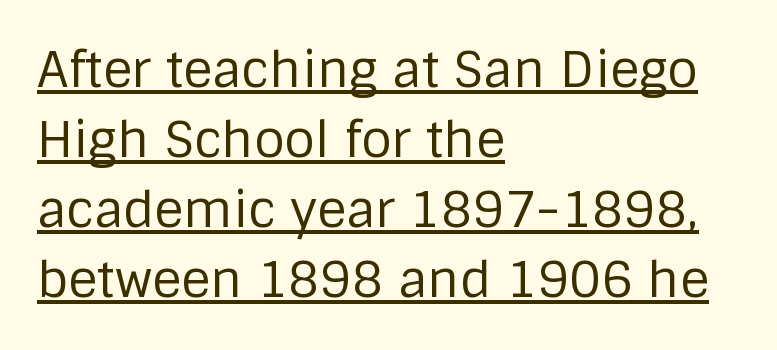
Vertical spacing — default. The rendering uses natural spacing where letterforms have individual widths. A quiet, ordinary-to-light weight characterises the typeface. I'd call this a sans setting — the letters go barefoot.
